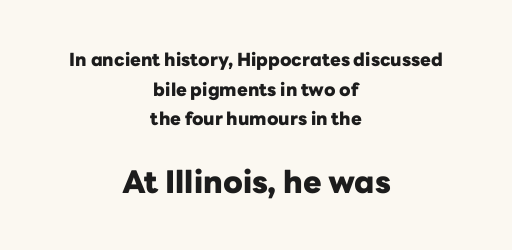
{"serif": "no", "italic": "no", "bold": "yes", "weight": "heavy", "width": "normal", "stroke_contrast": "low", "x_height": "medium", "monospaced": "no", "underline": "no", "align": "center", "line_spacing": "normal", "line_spacing_ratio": 1.64, "letter_spacing": "normal", "letter_spacing_em": 0.0, "larger_block": "second", "size_ratio": 1.72, "glyph_px": 31}
